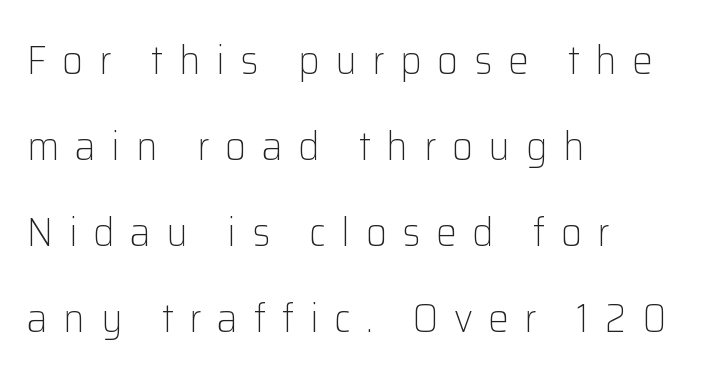
{"serif": "no", "italic": "no", "bold": "no", "weight": "light", "width": "normal", "stroke_contrast": "low", "x_height": "medium", "monospaced": "no", "underline": "no", "align": "left", "line_spacing": "loose", "line_spacing_ratio": 2.1, "letter_spacing": "wide", "letter_spacing_em": 0.38, "glyph_px": 41}
